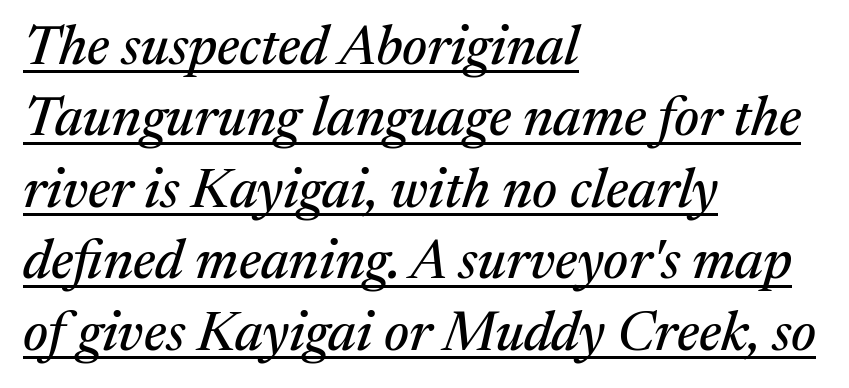
The image shows 55 px serif type, italic (leaning right); set left-aligned, normal line spacing (1.3x), normal letter spacing, underlined; medium stroke contrast and a medium x-height.
